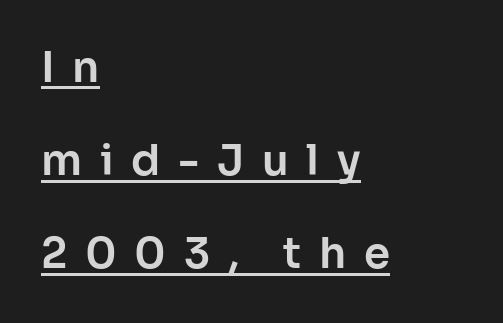
Q: Is the text italic (slanted)? A: No, it is upright.
Q: Is the typeface a serif or a sans-serif typeface? A: Sans-serif.
Q: Is the text underlined? A: Yes.
Q: How is the paragraph aligned? A: Left-aligned.
Q: Is the spacing between letters normal or unusually wide? A: Unusually wide.
Q: Is the spacing between lines tight, normal or loose? A: Loose.
Q: Width (condensed, normal, or wide)? A: Normal.
Q: Stroke contrast? A: Low.
Q: x-height? A: Medium.
Q: Monospaced? A: No.
